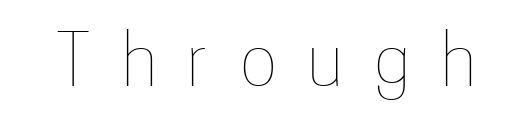
{"italic": "no", "bold": "no", "weight": "thin", "width": "condensed", "stroke_contrast": "low", "x_height": "medium", "monospaced": "no", "underline": "no", "letter_spacing": "wide", "letter_spacing_em": 0.45, "glyph_px": 70}
